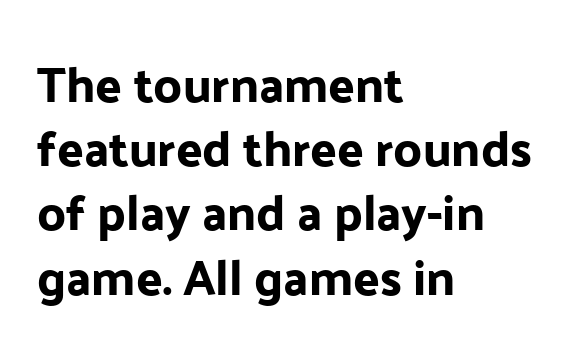
{"serif": "no", "italic": "no", "width": "normal", "stroke_contrast": "low", "x_height": "medium", "monospaced": "no", "underline": "no", "align": "left", "line_spacing": "normal", "line_spacing_ratio": 1.31, "letter_spacing": "normal", "letter_spacing_em": 0.0, "glyph_px": 49}
